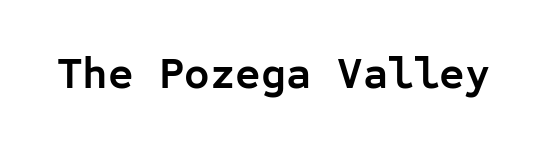
Honestly, there is no underline to notice here at all. Typesetter's note: full bold, strokes at maximum text heaviness. The designer went with a sans here, leaving each stem footless. Standard letterfit; no display-style spreading of the glyphs.
